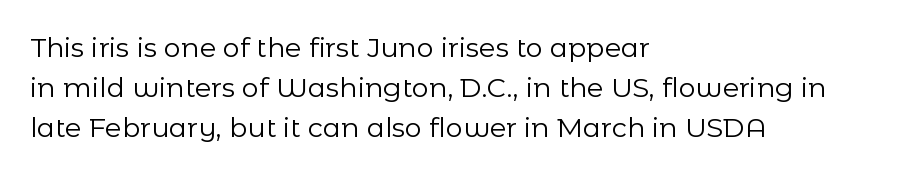
The paragraph shown leans on its left margin. Has an underline been added? It has not. The font's upright variant was chosen for this text. The cut favours lightness, reaching ordinary text weight at its darkest.
